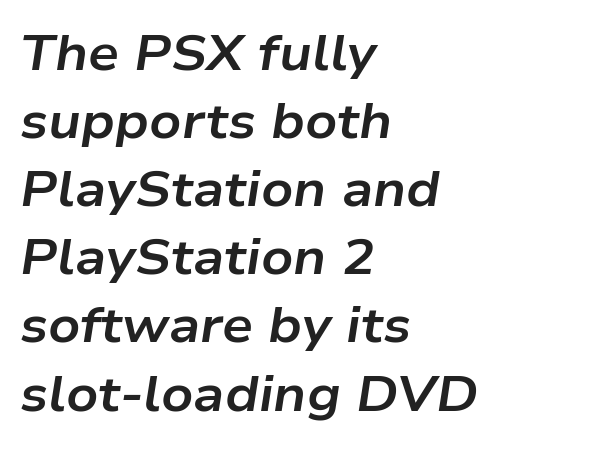
Q: Is the text bold? A: Yes.
Q: Is the text italic (slanted)? A: Yes, it leans right by about 9 degrees.
Q: Is the text underlined? A: No.
Q: How is the paragraph aligned? A: Left-aligned.
Q: Is the spacing between letters normal or unusually wide? A: Normal.
Q: Is the spacing between lines tight, normal or loose? A: Normal.
Q: Width (condensed, normal, or wide)? A: Wide.
Q: Stroke contrast? A: Low.
Q: x-height? A: Medium.
Q: Monospaced? A: No.
